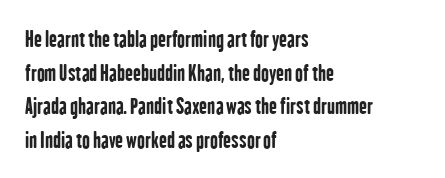
Q: Is the text bold? A: Yes.
Q: Is the text italic (slanted)? A: No, it is upright.
Q: Is the text underlined? A: No.
Q: How is the paragraph aligned? A: Left-aligned.
Q: Is the spacing between letters normal or unusually wide? A: Normal.
Q: Is the spacing between lines tight, normal or loose? A: Normal.
